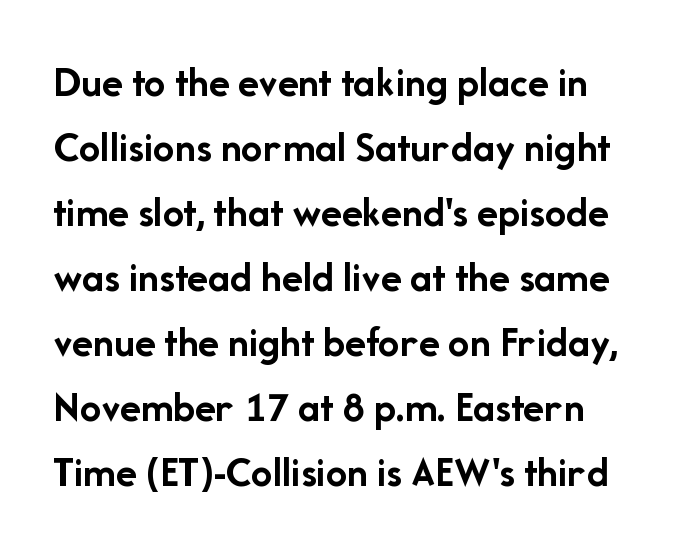
Q: Is the text bold? A: Yes.
Q: Is the text italic (slanted)? A: No, it is upright.
Q: Is the typeface a serif or a sans-serif typeface? A: Sans-serif.
Q: Is the text underlined? A: No.
Q: Is the spacing between letters normal or unusually wide? A: Normal.
Q: Is the spacing between lines tight, normal or loose? A: Normal.
Q: Width (condensed, normal, or wide)? A: Normal.
Q: Stroke contrast? A: Low.
Q: x-height? A: Medium.
Q: Monospaced? A: No.
